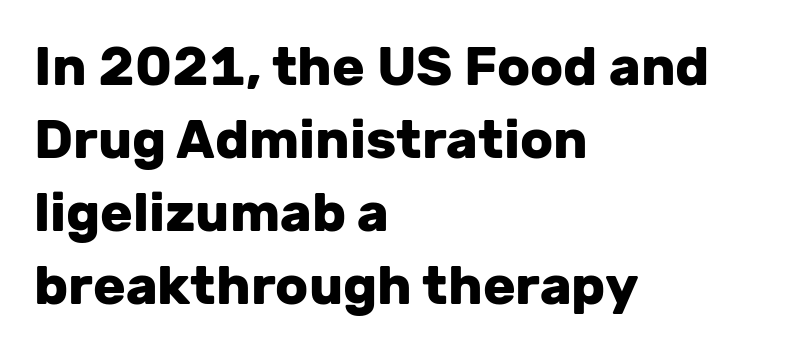
The image shows 54 px heavy sans-serif type, upright; set left-aligned, normal line spacing (1.35x), normal letter spacing, not underlined; low stroke contrast and a medium x-height.
